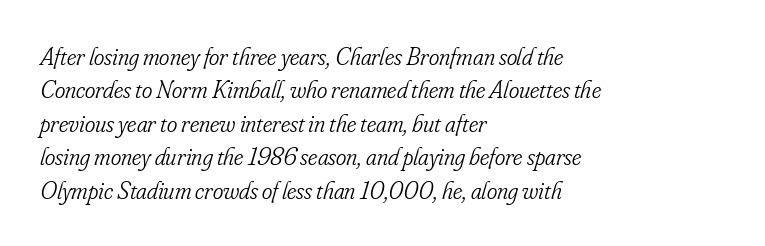
{"italic": "yes", "lean": "right", "slant_degrees": 16, "bold": "no", "underline": "no", "align": "left", "line_spacing": "normal", "line_spacing_ratio": 1.34, "letter_spacing": "normal", "letter_spacing_em": 0.0, "glyph_px": 25}
